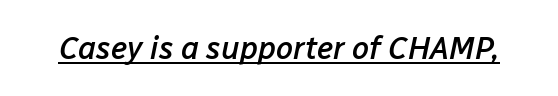
Q: Is the text bold? A: Semi-bold.
Q: Is the text italic (slanted)? A: Yes, it leans right by about 12 degrees.
Q: Is the text underlined? A: Yes.
Q: Is the spacing between letters normal or unusually wide? A: Normal.
Q: Width (condensed, normal, or wide)? A: Normal.
Q: Stroke contrast? A: Low.
Q: x-height? A: Medium.
Q: Monospaced? A: No.
